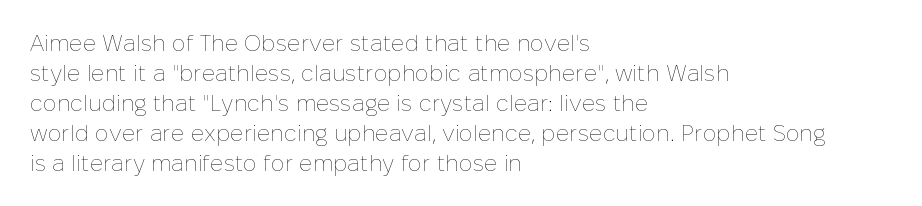
The lines are quadded left. The font sits on the lighter half of the weight spectrum, regular included. Tracking here is standard; glyphs follow each other at the usual distance. Italic? Not at all — the glyphs are vertical. Rule under the text: the space is simply empty.
